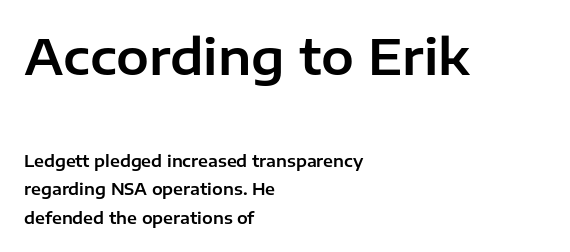
Q: Is the text italic (slanted)? A: No, it is upright.
Q: Is the typeface a serif or a sans-serif typeface? A: Sans-serif.
Q: Is the text underlined? A: No.
Q: How is the paragraph aligned? A: Left-aligned.
Q: Is the spacing between letters normal or unusually wide? A: Normal.
Q: Which block of text is set in a larger size, the first (top) or the second (bottom)? A: The first (top) one.
Q: Width (condensed, normal, or wide)? A: Normal.
Q: Stroke contrast? A: Low.
Q: x-height? A: Medium.
Q: Monospaced? A: No.
